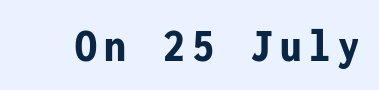
You can tell from the bare stems that sans-serif type was used. Each letter, wide or thin by design, is forced into the same width here. The rendering uses a bold face; every stroke is thick and dark. Italic? Not at all — the glyphs are vertical. Honestly, there is no underline to notice here at all.
